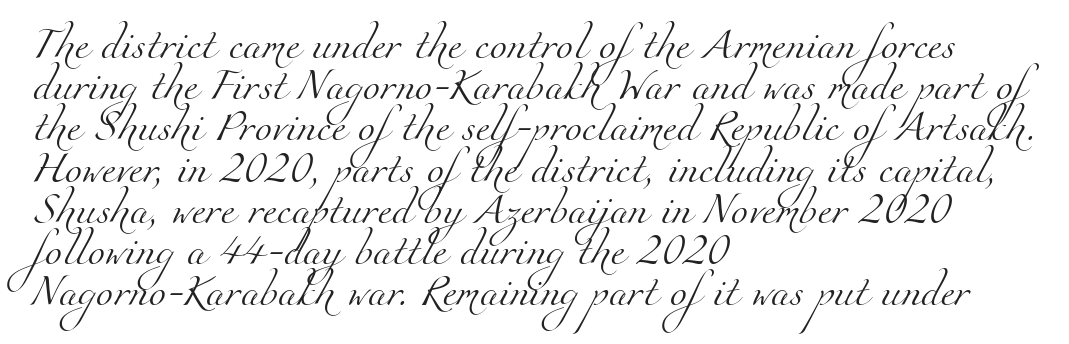
{"serif": "yes", "bold": "no", "weight": "light", "width": "normal", "stroke_contrast": "medium", "x_height": "small", "monospaced": "no", "underline": "no", "align": "left", "line_spacing": "normal", "line_spacing_ratio": 1.33, "letter_spacing": "normal", "letter_spacing_em": 0.0, "glyph_px": 31}
